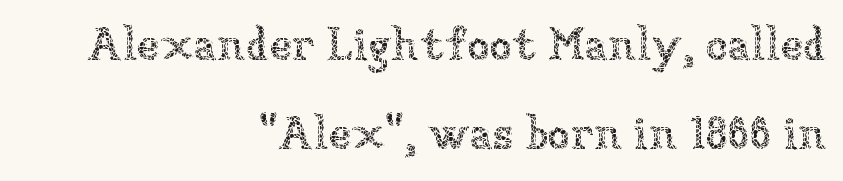
The letters advance in unequal steps, a hallmark of proportional type. This sample is right-justified, so line beginnings fall wherever the words allow. The lines are spread far apart with generous leading. Do the letters lean? They stand straight.
